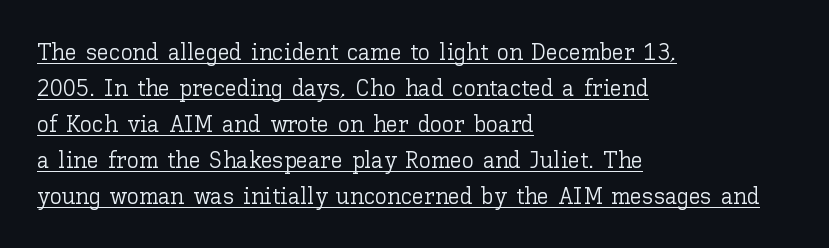
What stands out about the letter spacing? Nothing — it is the standard amount. Every word sits above its own underline. Weight: in the light-to-regular range. Every stem runs plumb, perpendicular to the baseline. Horizontal alignment here is leftward, the default for most running prose.
